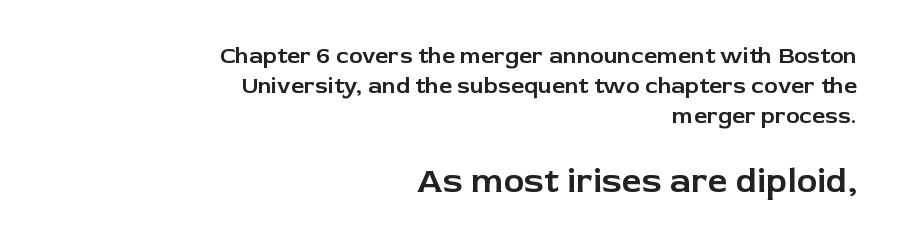
Q: Is the text italic (slanted)? A: No, it is upright.
Q: Is the typeface a serif or a sans-serif typeface? A: Sans-serif.
Q: Is the text underlined? A: No.
Q: How is the paragraph aligned? A: Right-aligned.
Q: Is the spacing between letters normal or unusually wide? A: Normal.
Q: Is the spacing between lines tight, normal or loose? A: Normal.
Q: Which block of text is set in a larger size, the first (top) or the second (bottom)? A: The second (bottom) one.
Q: Width (condensed, normal, or wide)? A: Normal.
Q: Stroke contrast? A: Low.
Q: x-height? A: Medium.
Q: Monospaced? A: No.
